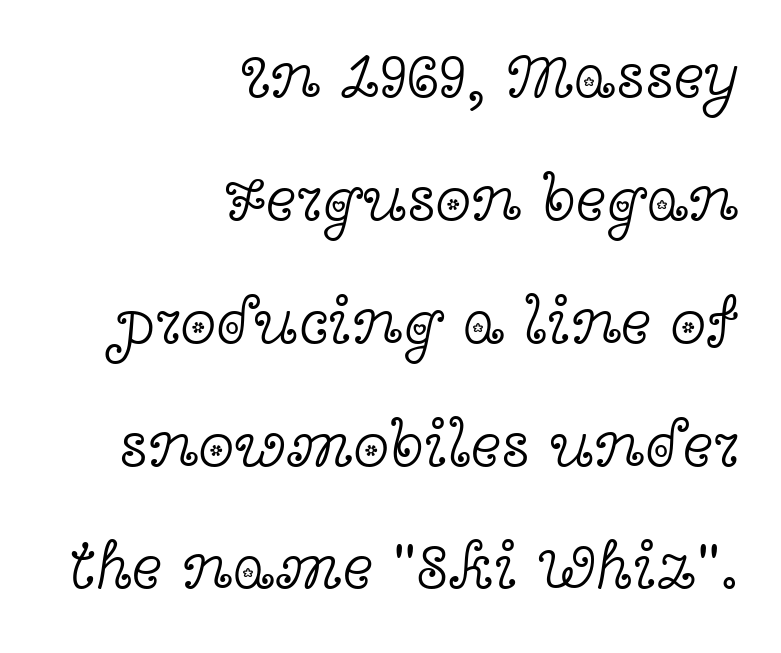
The image shows 65 px light, wide serif type; set right-aligned, line spacing 1.89x, normal letter spacing, not underlined; a medium x-height.
